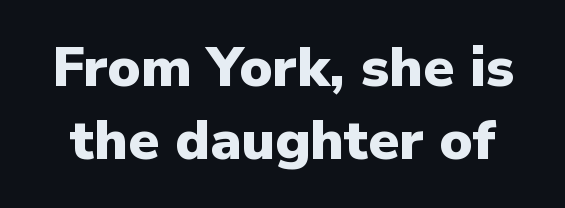
{"serif": "no", "italic": "no", "bold": "yes", "weight": "heavy", "width": "normal", "stroke_contrast": "low", "x_height": "medium", "monospaced": "no", "underline": "no", "line_spacing": "normal", "line_spacing_ratio": 1.3, "letter_spacing": "normal", "letter_spacing_em": 0.0, "glyph_px": 56}
